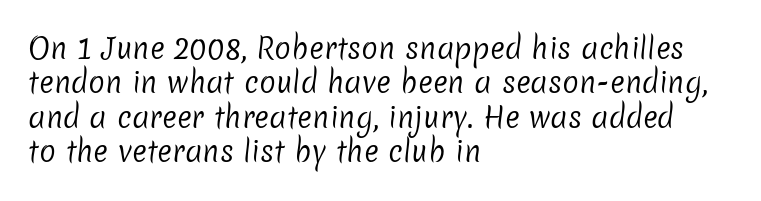
Examine the stroke ends and you'll find no serifs. The paragraph has a hard left edge and a soft right edge. These lines are rendered in a variable-pitch font. Words appear dense and cohesive because spacing is normal. Only glyphs here, with clear space below each row.
